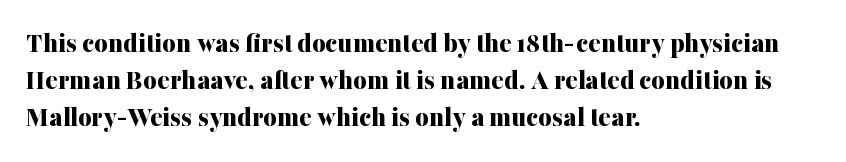
Q: Is the text bold? A: Yes.
Q: Is the text italic (slanted)? A: No, it is upright.
Q: Is the typeface a serif or a sans-serif typeface? A: Serif.
Q: Is the text underlined? A: No.
Q: How is the paragraph aligned? A: Left-aligned.
Q: Is the spacing between letters normal or unusually wide? A: Normal.
Q: Is the spacing between lines tight, normal or loose? A: Normal.
Q: Width (condensed, normal, or wide)? A: Normal.
Q: Stroke contrast? A: Medium.
Q: x-height? A: Medium.
Q: Monospaced? A: No.
